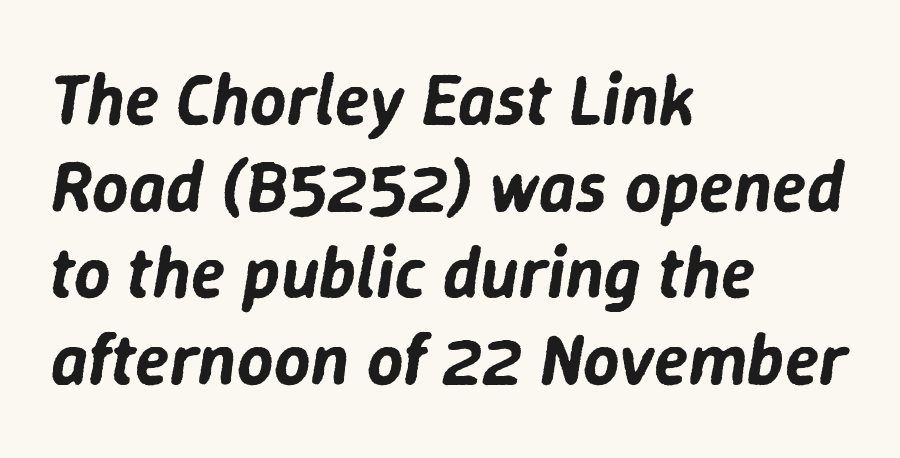
{"italic": "yes", "lean": "right", "slant_degrees": 9, "width": "normal", "stroke_contrast": "low", "x_height": "medium", "monospaced": "no", "underline": "no", "align": "left", "line_spacing_ratio": 1.22, "letter_spacing": "normal", "letter_spacing_em": 0.0, "glyph_px": 71}
